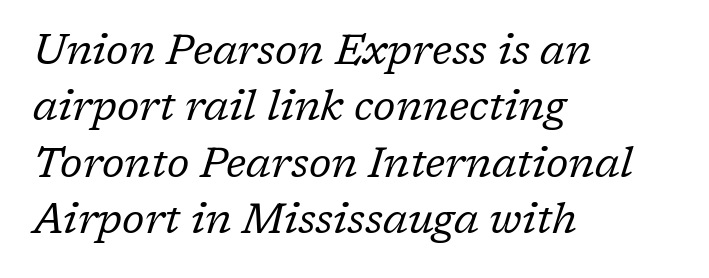
Q: Is the text bold? A: No.
Q: Is the text italic (slanted)? A: Yes, it leans right by about 17 degrees.
Q: Is the typeface a serif or a sans-serif typeface? A: Serif.
Q: Is the text underlined? A: No.
Q: How is the paragraph aligned? A: Left-aligned.
Q: Is the spacing between letters normal or unusually wide? A: Normal.
Q: Is the spacing between lines tight, normal or loose? A: Normal.
Q: Width (condensed, normal, or wide)? A: Normal.
Q: Stroke contrast? A: Low.
Q: x-height? A: Medium.
Q: Monospaced? A: No.
